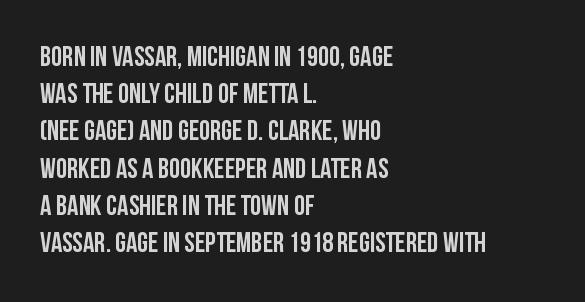
The image shows 28 px condensed sans-serif type, upright; set left-aligned, normal line spacing (1.33x), normal letter spacing, not underlined; low stroke contrast and a large x-height.
